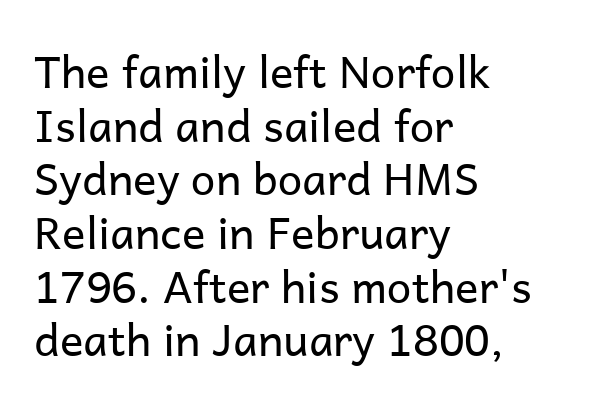
The image shows 44 px regular-weight sans-serif type, upright; set left-aligned, line spacing 1.22x, normal letter spacing, not underlined; low stroke contrast and a medium x-height.
